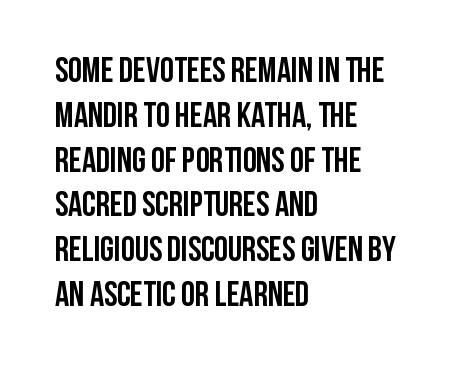
This is heavy type, rendered in bold. Stroke terminals: plain, sans-serif. Line spacing here is normal. The text block is weighted toward the left margin, trailing off unevenly rightward.
